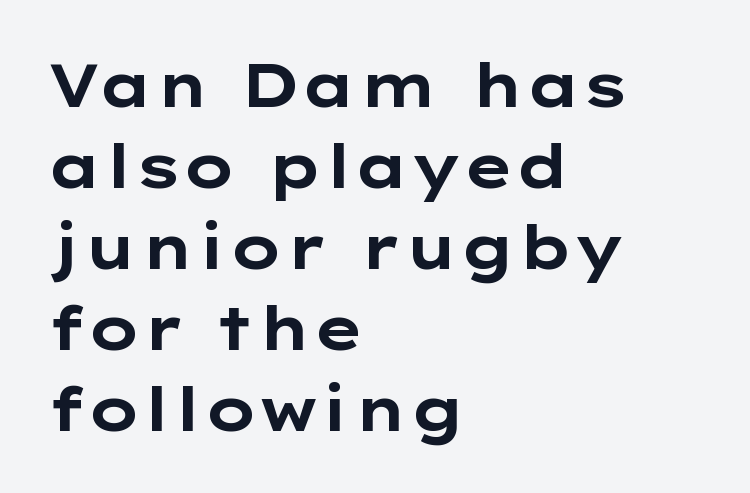
The image shows 60 px bold, wide sans-serif type, upright; set left-aligned, normal line spacing (1.35x), normal letter spacing, not underlined; low stroke contrast and a medium x-height.
